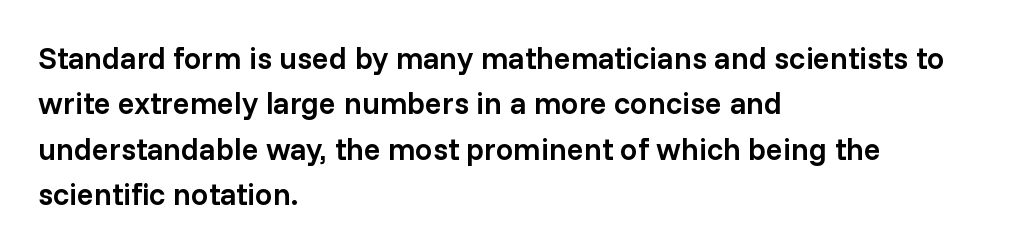
Q: Is the text bold? A: Semi-bold.
Q: Is the text italic (slanted)? A: No, it is upright.
Q: Is the typeface a serif or a sans-serif typeface? A: Sans-serif.
Q: Is the text underlined? A: No.
Q: How is the paragraph aligned? A: Left-aligned.
Q: Is the spacing between letters normal or unusually wide? A: Normal.
Q: Is the spacing between lines tight, normal or loose? A: Normal.
Q: Width (condensed, normal, or wide)? A: Normal.
Q: Stroke contrast? A: Low.
Q: x-height? A: Medium.
Q: Monospaced? A: No.
